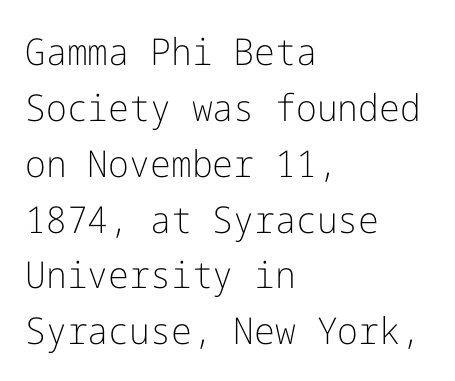
The image shows 37 px light sans-serif type, upright; set left-aligned, normal line spacing (1.51x), normal letter spacing, not underlined; low stroke contrast and a medium x-height.
